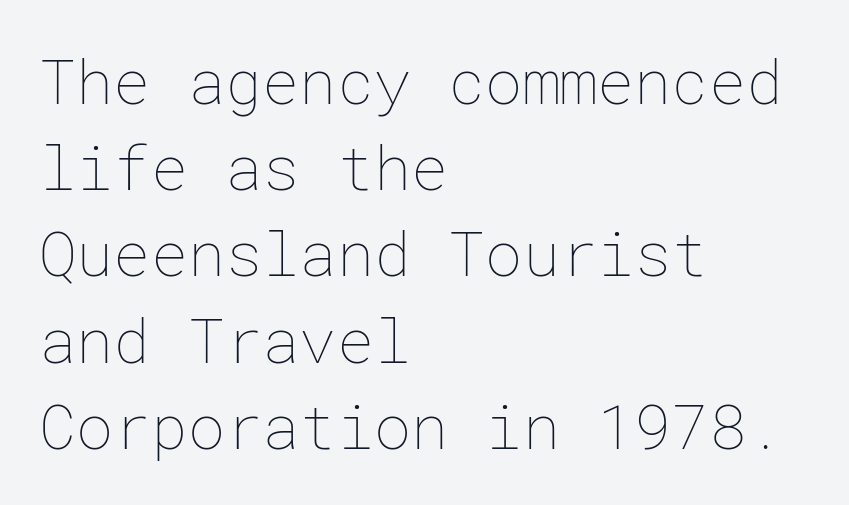
{"italic": "no", "bold": "no", "weight": "thin", "width": "normal", "stroke_contrast": "low", "x_height": "medium", "underline": "no", "align": "left", "line_spacing": "normal", "line_spacing_ratio": 1.39, "letter_spacing": "normal", "letter_spacing_em": 0.0, "glyph_px": 62}
